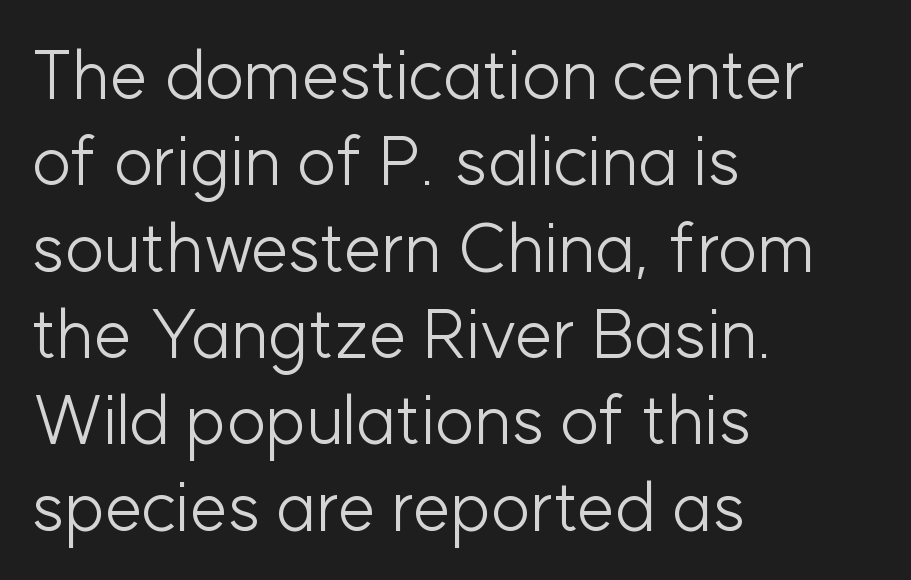
{"serif": "no", "italic": "no", "bold": "no", "weight": "light", "width": "normal", "stroke_contrast": "low", "x_height": "medium", "monospaced": "no", "underline": "no", "align": "left", "line_spacing": "normal", "line_spacing_ratio": 1.27, "letter_spacing": "normal", "letter_spacing_em": 0.0, "glyph_px": 68}
